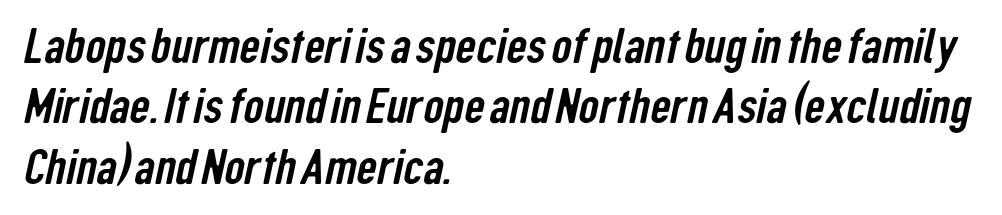
{"serif": "no", "width": "condensed", "stroke_contrast": "low", "x_height": "medium", "monospaced": "no", "underline": "no", "align": "left", "line_spacing_ratio": 1.21, "letter_spacing": "normal", "letter_spacing_em": 0.0, "glyph_px": 50}
